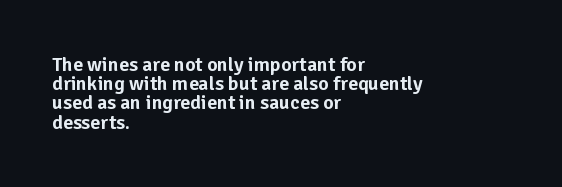
{"italic": "no", "underline": "no", "align": "left", "line_spacing": "tight", "line_spacing_ratio": 0.96, "letter_spacing": "normal", "letter_spacing_em": 0.0, "glyph_px": 20}
